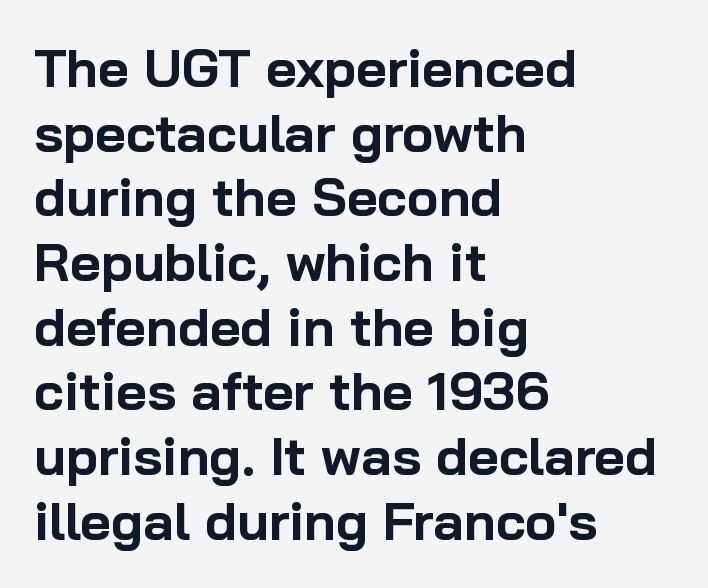
{"serif": "no", "italic": "no", "bold": "yes", "weight": "bold", "width": "normal", "stroke_contrast": "low", "x_height": "medium", "monospaced": "no", "underline": "no", "align": "left", "line_spacing_ratio": 1.22, "letter_spacing": "normal", "letter_spacing_em": 0.0, "glyph_px": 53}
